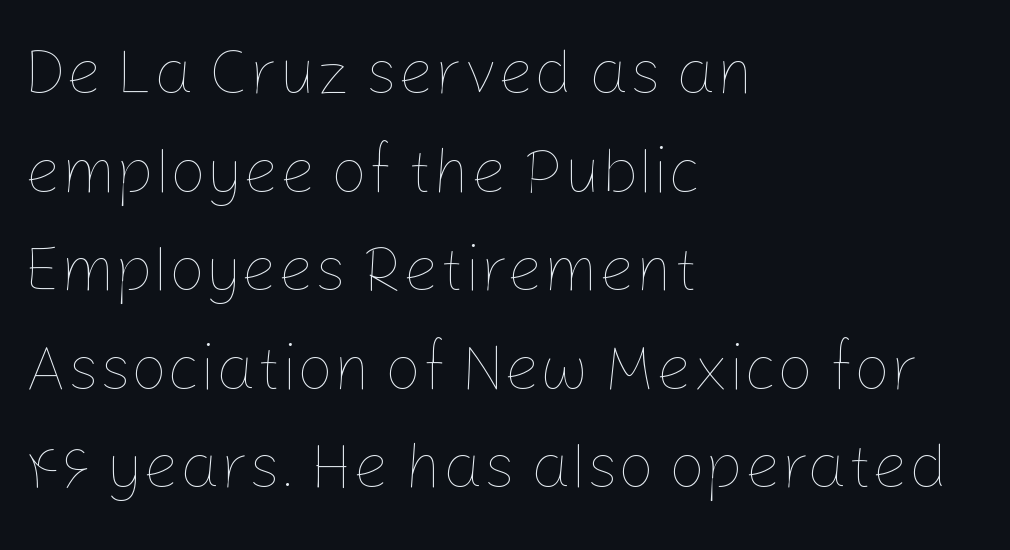
{"italic": "no", "bold": "no", "weight": "thin", "width": "normal", "stroke_contrast": "low", "x_height": "medium", "monospaced": "no", "underline": "no", "align": "left", "line_spacing": "normal", "line_spacing_ratio": 1.54, "letter_spacing": "normal", "letter_spacing_em": 0.0, "glyph_px": 64}
